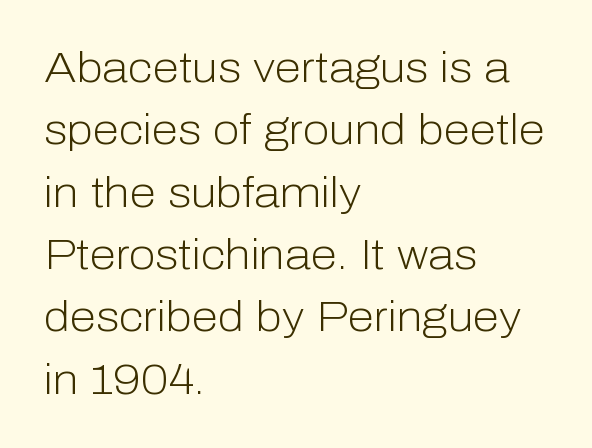
Q: Is the text bold? A: No.
Q: Is the text italic (slanted)? A: No, it is upright.
Q: Is the typeface a serif or a sans-serif typeface? A: Sans-serif.
Q: Is the text underlined? A: No.
Q: How is the paragraph aligned? A: Left-aligned.
Q: Is the spacing between letters normal or unusually wide? A: Normal.
Q: Is the spacing between lines tight, normal or loose? A: Normal.
Q: Width (condensed, normal, or wide)? A: Normal.
Q: Stroke contrast? A: Low.
Q: x-height? A: Medium.
Q: Monospaced? A: No.
